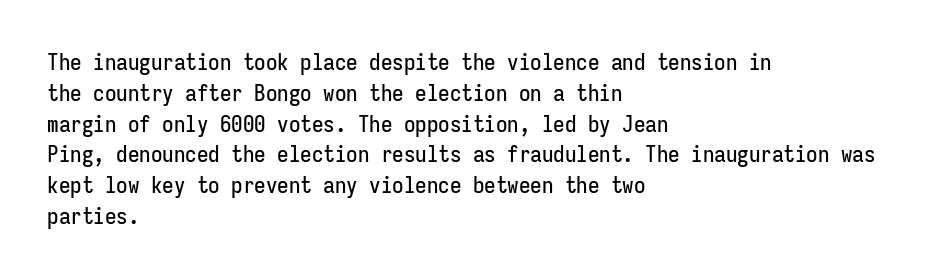
Q: Is the text italic (slanted)? A: No, it is upright.
Q: Is the text underlined? A: No.
Q: How is the paragraph aligned? A: Left-aligned.
Q: Is the spacing between letters normal or unusually wide? A: Normal.
Q: Is the spacing between lines tight, normal or loose? A: Normal.
